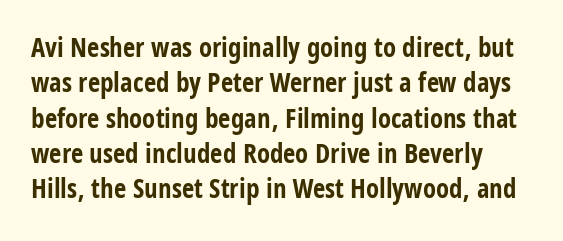
{"italic": "no", "bold": "yes", "underline": "no", "line_spacing": "normal", "line_spacing_ratio": 1.31, "letter_spacing": "normal", "letter_spacing_em": 0.0, "glyph_px": 27}
